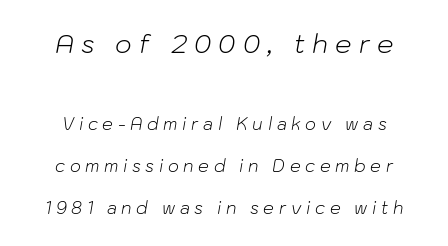
The image shows 26 px text type, italic (leaning right); set loose line spacing (2.49x), unusually wide letter spacing (+0.27 em), not underlined; the first (top) block is 1.53x larger.
